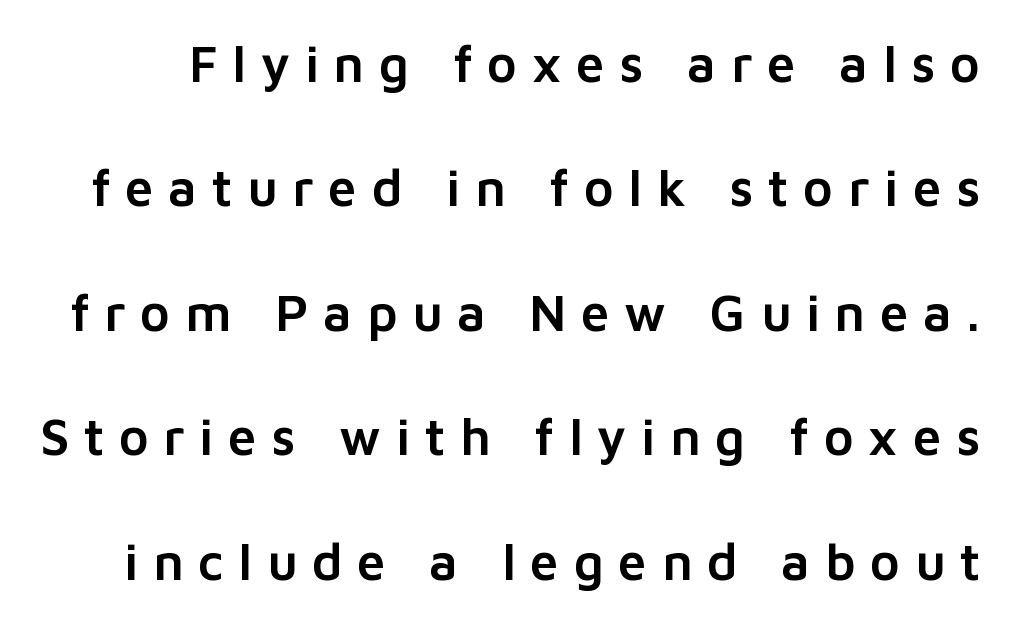
Q: Is the text italic (slanted)? A: No, it is upright.
Q: Is the typeface a serif or a sans-serif typeface? A: Sans-serif.
Q: Is the text underlined? A: No.
Q: Is the spacing between letters normal or unusually wide? A: Unusually wide.
Q: Is the spacing between lines tight, normal or loose? A: Loose.
Q: Width (condensed, normal, or wide)? A: Normal.
Q: Stroke contrast? A: Low.
Q: x-height? A: Medium.
Q: Monospaced? A: No.
